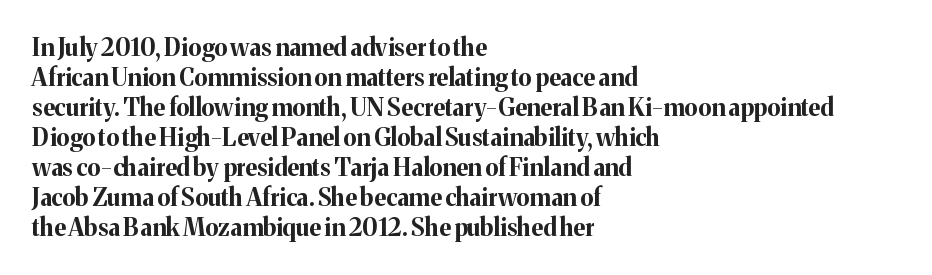
The characters look thick and weighty, a clear bold. Rows of type keep a routine distance in the vertical direction. Each word holds together tightly as a unit, with standard inter-letter gaps. Does the copy run flush right? No — it runs flush left. Beneath every word, the page is bare.
